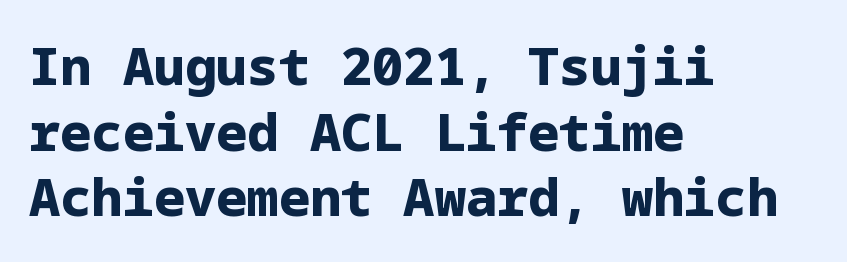
Q: Is the text bold? A: Yes.
Q: Is the text italic (slanted)? A: No, it is upright.
Q: Is the typeface a serif or a sans-serif typeface? A: Sans-serif.
Q: Is the text underlined? A: No.
Q: How is the paragraph aligned? A: Left-aligned.
Q: Is the spacing between letters normal or unusually wide? A: Normal.
Q: Is the spacing between lines tight, normal or loose? A: Normal.
Q: Width (condensed, normal, or wide)? A: Normal.
Q: Stroke contrast? A: Low.
Q: x-height? A: Medium.
